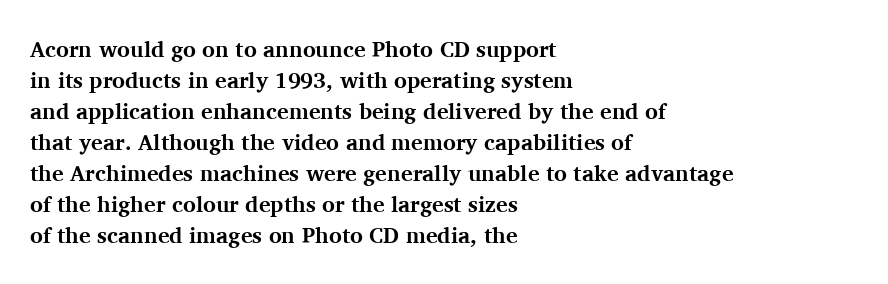
Q: Is the text bold? A: Yes.
Q: Is the text italic (slanted)? A: No, it is upright.
Q: Is the text underlined? A: No.
Q: How is the paragraph aligned? A: Left-aligned.
Q: Is the spacing between letters normal or unusually wide? A: Normal.
Q: Is the spacing between lines tight, normal or loose? A: Normal.
